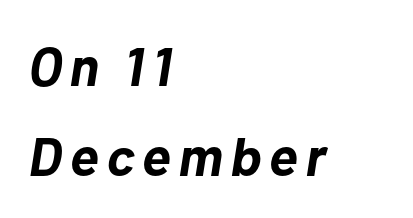
One glance says typical: line gaps are just what's usual. Heft: maximum for text — a bold. The whole block is typeset with a tilt. Layout note: lines flush left.
